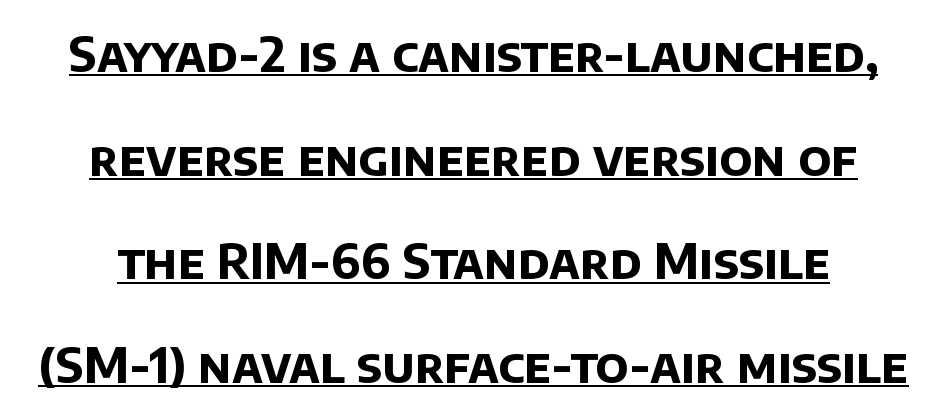
Varying glyph widths throughout — classic text-font behaviour. Honestly, the rows look like they've been pulled way apart. How are the letters spaced? Ordinarily, with no added tracking. On the weight axis this lands at bold, roughly 700.
